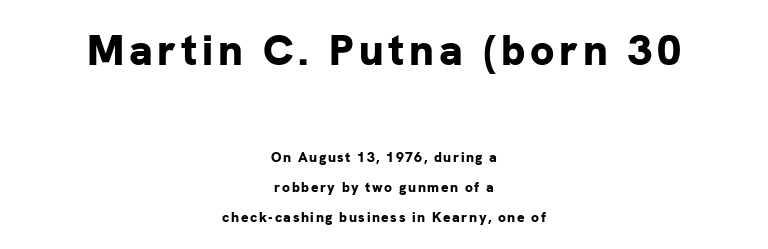
{"serif": "no", "italic": "no", "bold": "yes", "weight": "bold", "width": "normal", "stroke_contrast": "low", "x_height": "medium", "monospaced": "no", "underline": "no", "align": "center", "line_spacing": "loose", "line_spacing_ratio": 2.13, "larger_block": "first", "size_ratio": 3.07, "glyph_px": 43}
